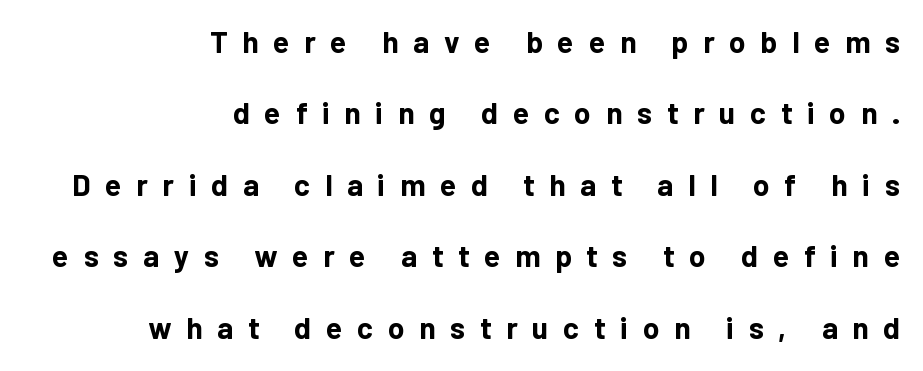
The image shows 30 px bold sans-serif type, upright; set right-aligned, loose line spacing (2.38x), unusually wide letter spacing (+0.49 em), not underlined; low stroke contrast and a medium x-height.
